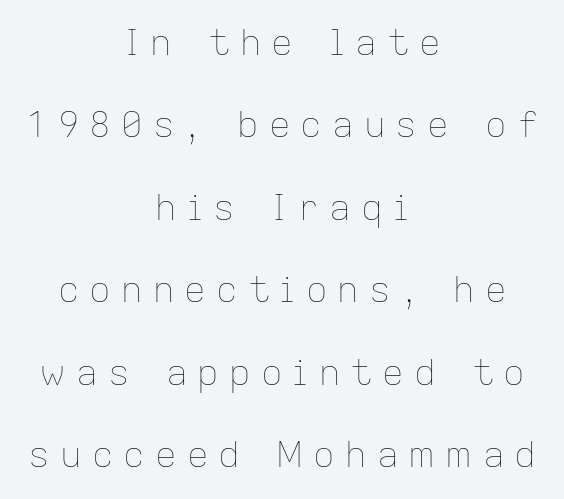
{"italic": "no", "bold": "no", "weight": "thin", "width": "normal", "stroke_contrast": "low", "x_height": "medium", "monospaced": "no", "underline": "no", "align": "center", "line_spacing": "loose", "line_spacing_ratio": 2.29, "letter_spacing": "wide", "letter_spacing_em": 0.28, "glyph_px": 36}
